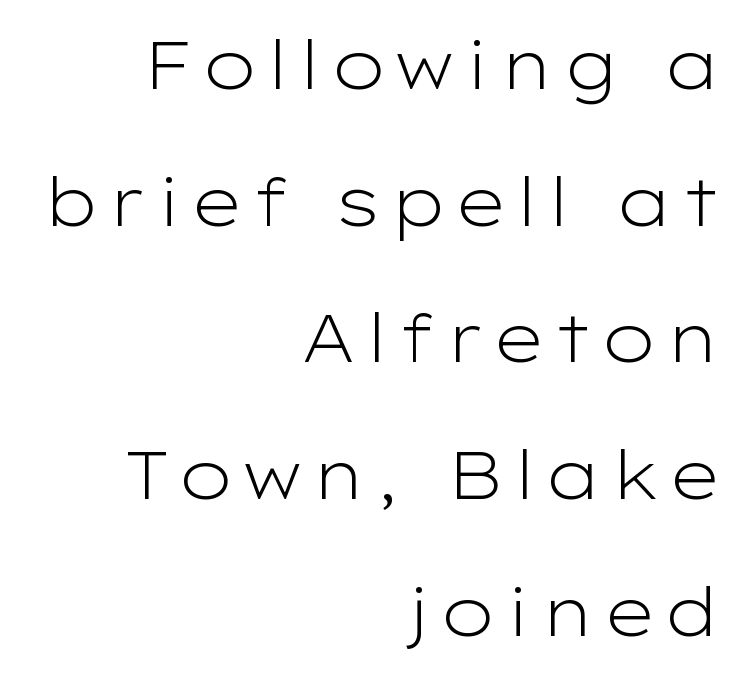
Q: Is the text bold? A: No.
Q: Is the text italic (slanted)? A: No, it is upright.
Q: Is the typeface a serif or a sans-serif typeface? A: Sans-serif.
Q: Is the text underlined? A: No.
Q: How is the paragraph aligned? A: Right-aligned.
Q: Is the spacing between lines tight, normal or loose? A: Loose.
Q: Width (condensed, normal, or wide)? A: Wide.
Q: Stroke contrast? A: Low.
Q: x-height? A: Medium.
Q: Monospaced? A: No.
